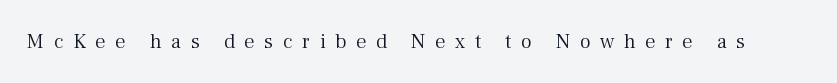
In terms of posture, this sample is upright. Vertical stems look standard width or narrower in stroke. Unmarked baselines from the first word to the last. The rendering inserts visible extra space after every character.
